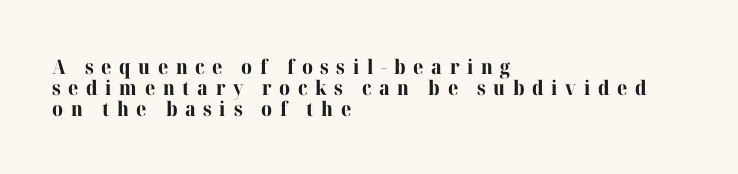
The image shows 20 px bold type, upright; set left-aligned, tight line spacing (1.05x), unusually wide letter spacing (+0.38 em), not underlined.
